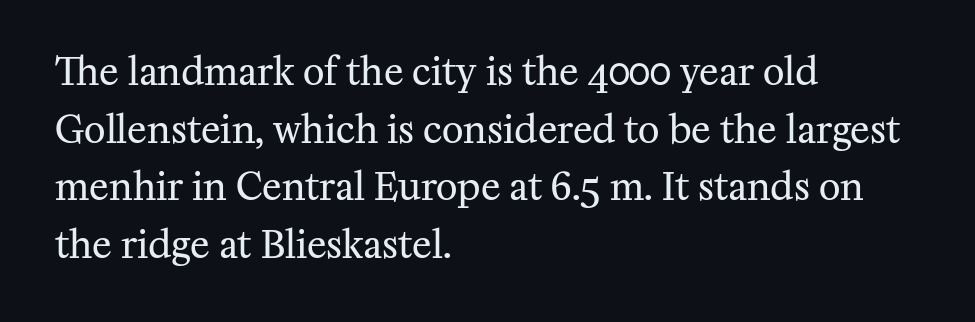
Letterform terminals end in serifs throughout the passage. Lines of text with bare space underneath. Alignment: flush left. This block has exactly the height ordinary leading produces. It's the straight-up-and-down kind of type. The passage shown is not bold in any degree.
